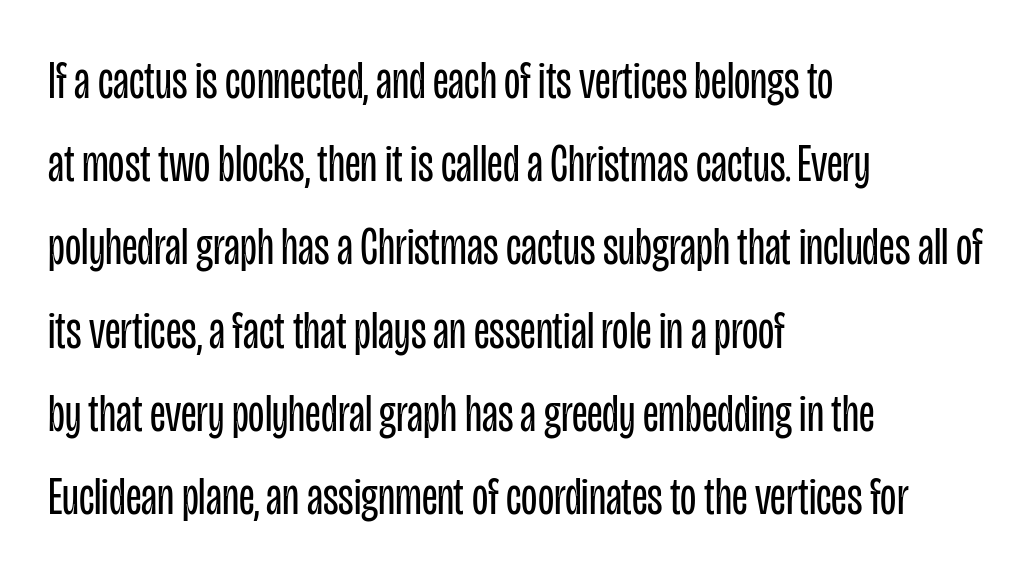
Q: Is the text bold? A: No.
Q: Is the text italic (slanted)? A: No, it is upright.
Q: Is the typeface a serif or a sans-serif typeface? A: Sans-serif.
Q: Is the text underlined? A: No.
Q: How is the paragraph aligned? A: Left-aligned.
Q: Is the spacing between letters normal or unusually wide? A: Normal.
Q: Is the spacing between lines tight, normal or loose? A: Normal.
Q: Width (condensed, normal, or wide)? A: Condensed.
Q: Stroke contrast? A: Low.
Q: x-height? A: Large.
Q: Monospaced? A: No.
